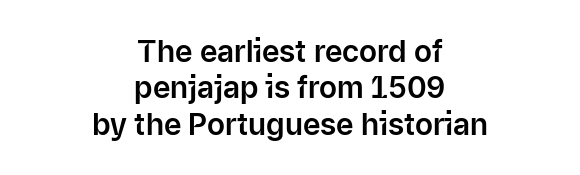
The image shows 30 px sans-serif type, upright; set centered, line spacing 1.21x, normal letter spacing, not underlined; low stroke contrast and a medium x-height.
